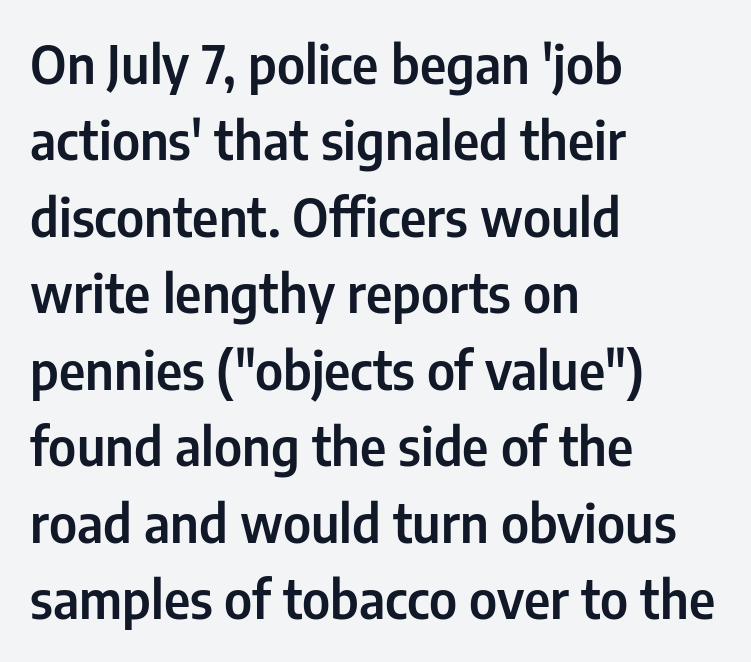
The image shows 52 px condensed sans-serif type, upright; set left-aligned, normal line spacing (1.47x), normal letter spacing, not underlined; low stroke contrast and a medium x-height.
